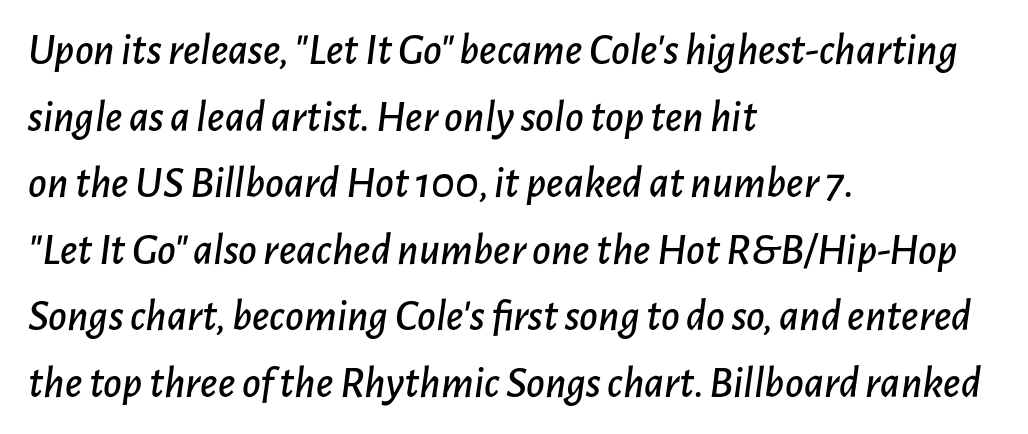
These lines sit exactly where default settings would place them. The passage is arranged the way most books set body copy — flush left. You can tell it's italic because the verticals aren't actually vertical. Spacing verdict: proportional, widths tailored to each character. Lines of text with bare space underneath.
